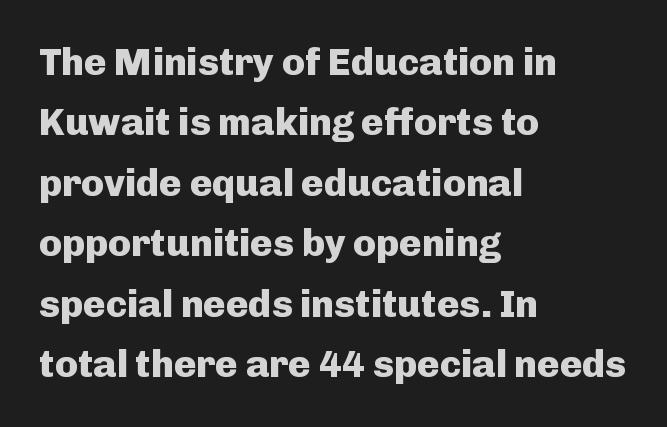
The image shows 38 px heavy sans-serif type, upright; set left-aligned, normal line spacing (1.59x), normal letter spacing, not underlined; low stroke contrast and a medium x-height.
